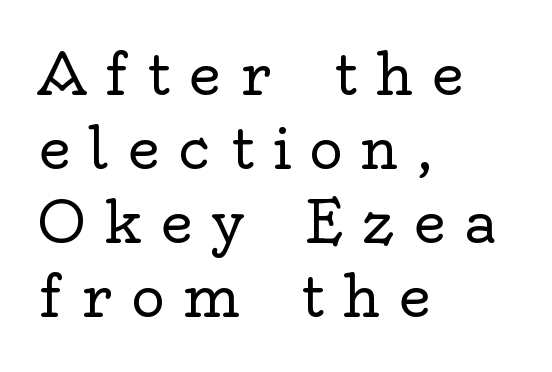
The image shows 57 px regular-weight serif type, upright; set left-aligned, normal line spacing (1.3x), unusually wide letter spacing (+0.32 em), not underlined; a small x-height.
